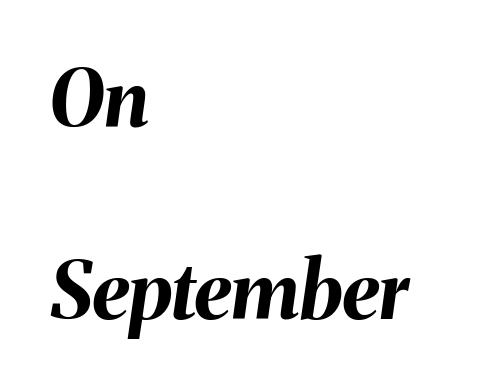
Q: Is the text bold? A: Yes.
Q: Is the text italic (slanted)? A: Yes, it leans right by about 8 degrees.
Q: Is the text underlined? A: No.
Q: How is the paragraph aligned? A: Left-aligned.
Q: Is the spacing between letters normal or unusually wide? A: Normal.
Q: Is the spacing between lines tight, normal or loose? A: Loose.
Q: Width (condensed, normal, or wide)? A: Normal.
Q: Stroke contrast? A: Medium.
Q: x-height? A: Medium.
Q: Monospaced? A: No.
